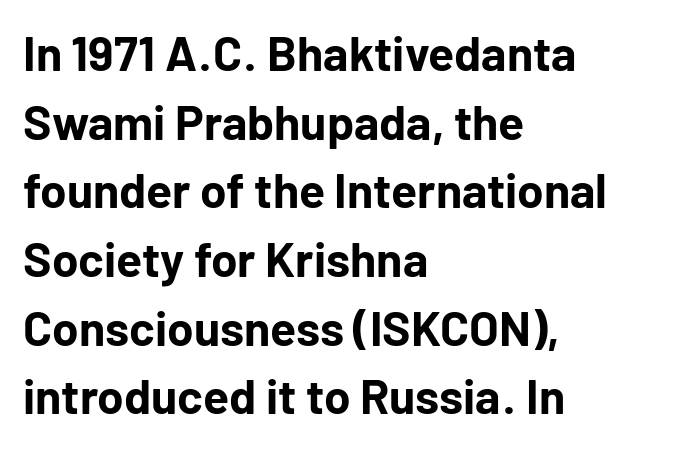
I'd describe the lettering as bold — thick and assertive. Descender tails drop into unmarked territory. The paragraph has a hard left edge and a soft right edge. This sample uses an upright cut, with every glyph sitting square on the baseline. The rendering keeps characters at their native spacing.
